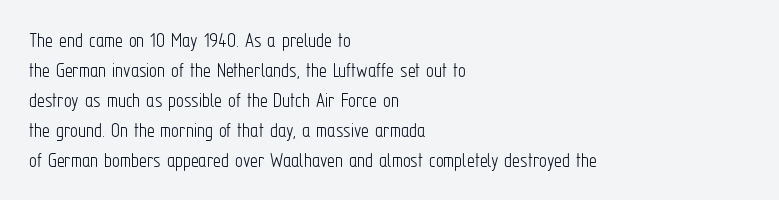
Q: Is the text bold? A: No.
Q: Is the text italic (slanted)? A: No, it is upright.
Q: Is the text underlined? A: No.
Q: How is the paragraph aligned? A: Left-aligned.
Q: Is the spacing between letters normal or unusually wide? A: Normal.
Q: Is the spacing between lines tight, normal or loose? A: Normal.
